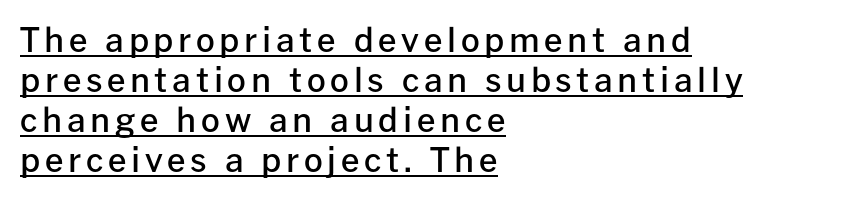
The image shows 33 px semibold sans-serif type, upright; set left-aligned, line spacing 1.21x, underlined; low stroke contrast and a medium x-height.
